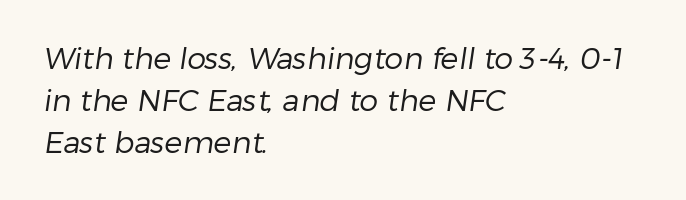
{"serif": "no", "bold": "no", "weight": "regular", "width": "normal", "stroke_contrast": "low", "x_height": "medium", "monospaced": "no", "underline": "no", "align": "left", "line_spacing": "normal", "line_spacing_ratio": 1.4, "letter_spacing": "normal", "letter_spacing_em": 0.0, "glyph_px": 30}
